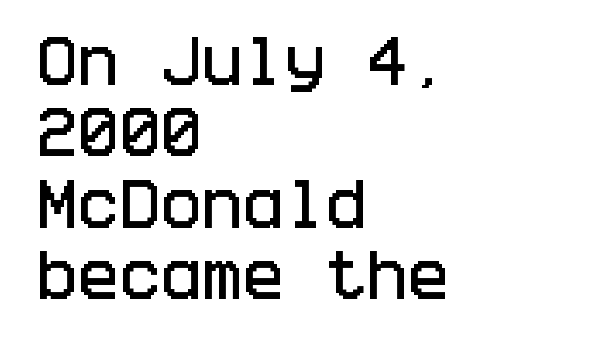
{"serif": "no", "italic": "no", "width": "condensed", "stroke_contrast": "low", "x_height": "large", "underline": "no", "align": "left", "line_spacing": "normal", "line_spacing_ratio": 1.3, "letter_spacing": "normal", "letter_spacing_em": 0.0, "glyph_px": 55}
